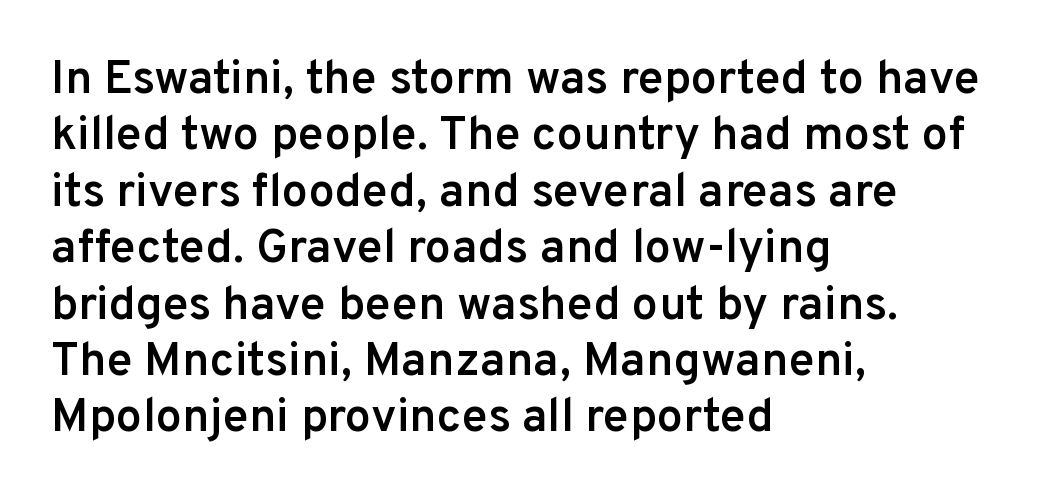
Q: Is the text bold? A: Semi-bold.
Q: Is the text italic (slanted)? A: No, it is upright.
Q: Is the typeface a serif or a sans-serif typeface? A: Sans-serif.
Q: Is the text underlined? A: No.
Q: How is the paragraph aligned? A: Left-aligned.
Q: Is the spacing between letters normal or unusually wide? A: Normal.
Q: Width (condensed, normal, or wide)? A: Normal.
Q: Stroke contrast? A: Low.
Q: x-height? A: Medium.
Q: Monospaced? A: No.
